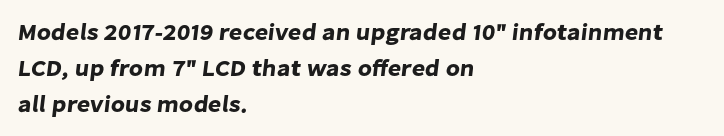
{"underline": "no", "align": "left", "line_spacing": "normal", "line_spacing_ratio": 1.56, "letter_spacing": "normal", "letter_spacing_em": 0.0, "glyph_px": 23}
